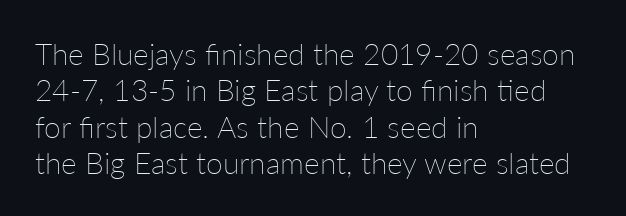
{"italic": "no", "bold": "no", "weight": "thin", "width": "normal", "stroke_contrast": "low", "x_height": "medium", "monospaced": "no", "underline": "no", "align": "left", "line_spacing_ratio": 1.21, "letter_spacing": "normal", "letter_spacing_em": 0.0, "glyph_px": 30}
